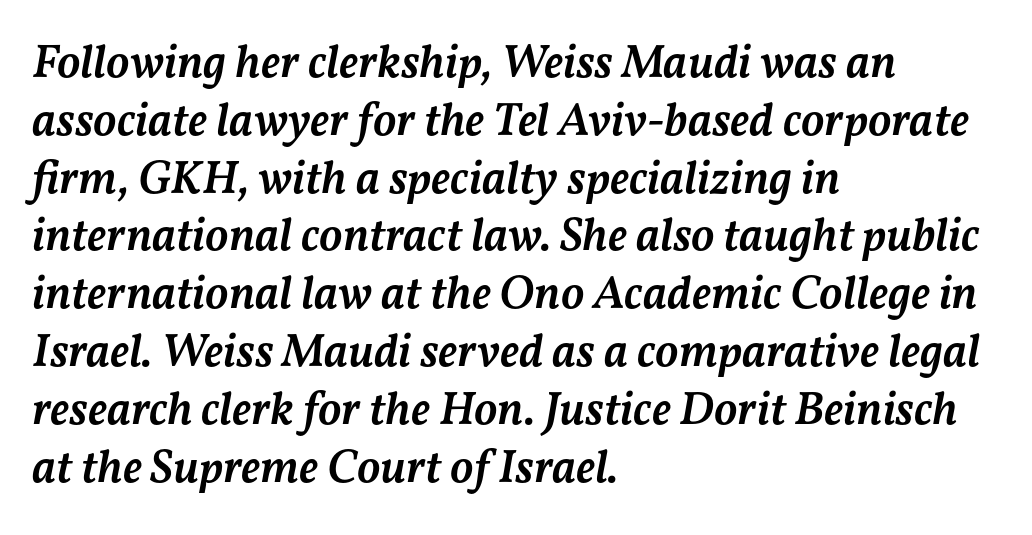
{"italic": "yes", "lean": "right", "slant_degrees": 11, "bold": "semi", "weight": "semibold", "width": "normal", "stroke_contrast": "medium", "x_height": "medium", "monospaced": "no", "underline": "no", "align": "left", "line_spacing_ratio": 1.23, "letter_spacing": "normal", "letter_spacing_em": 0.0, "glyph_px": 47}
